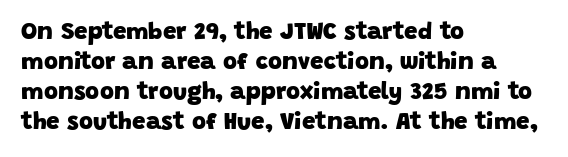
Q: Is the text bold? A: Yes.
Q: Is the text underlined? A: No.
Q: How is the paragraph aligned? A: Left-aligned.
Q: Is the spacing between letters normal or unusually wide? A: Normal.
Q: Is the spacing between lines tight, normal or loose? A: Normal.
